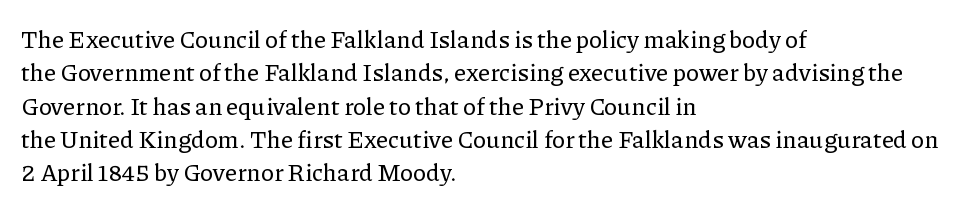
Q: Is the text italic (slanted)? A: No, it is upright.
Q: Is the text underlined? A: No.
Q: How is the paragraph aligned? A: Left-aligned.
Q: Is the spacing between letters normal or unusually wide? A: Normal.
Q: Is the spacing between lines tight, normal or loose? A: Normal.
